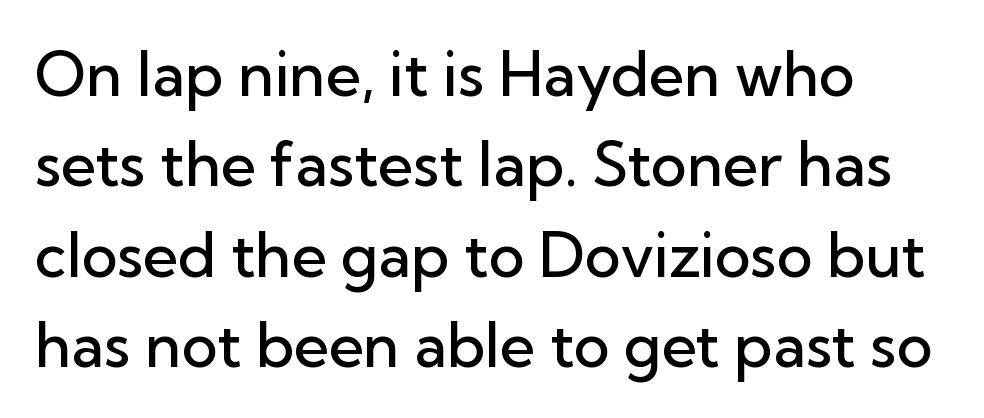
{"serif": "no", "italic": "no", "bold": "semi", "weight": "semibold", "width": "normal", "stroke_contrast": "low", "x_height": "medium", "monospaced": "no", "underline": "no", "align": "left", "line_spacing": "normal", "line_spacing_ratio": 1.48, "letter_spacing": "normal", "letter_spacing_em": 0.0, "glyph_px": 61}
